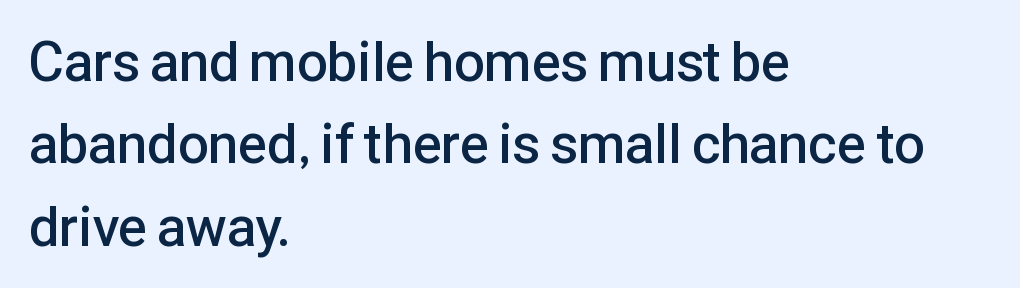
Q: Is the text bold? A: Semi-bold.
Q: Is the text italic (slanted)? A: No, it is upright.
Q: Is the typeface a serif or a sans-serif typeface? A: Sans-serif.
Q: Is the text underlined? A: No.
Q: How is the paragraph aligned? A: Left-aligned.
Q: Is the spacing between letters normal or unusually wide? A: Normal.
Q: Is the spacing between lines tight, normal or loose? A: Normal.
Q: Width (condensed, normal, or wide)? A: Normal.
Q: Stroke contrast? A: Low.
Q: x-height? A: Medium.
Q: Monospaced? A: No.
